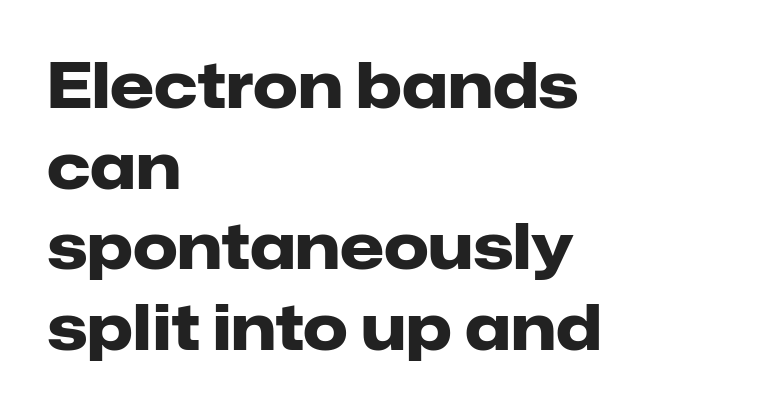
Q: Is the text bold? A: Yes.
Q: Is the text italic (slanted)? A: No, it is upright.
Q: Is the typeface a serif or a sans-serif typeface? A: Sans-serif.
Q: Is the text underlined? A: No.
Q: How is the paragraph aligned? A: Left-aligned.
Q: Is the spacing between letters normal or unusually wide? A: Normal.
Q: Is the spacing between lines tight, normal or loose? A: Normal.
Q: Width (condensed, normal, or wide)? A: Normal.
Q: Stroke contrast? A: Low.
Q: x-height? A: Medium.
Q: Monospaced? A: No.
